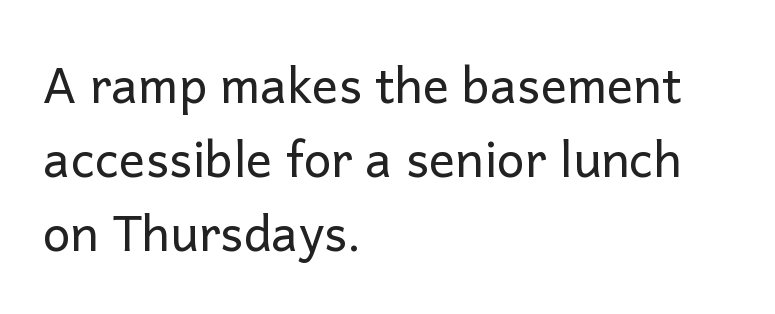
The image shows 49 px regular-weight sans-serif type, upright; set left-aligned, normal line spacing (1.51x), normal letter spacing, not underlined; low stroke contrast and a medium x-height.
